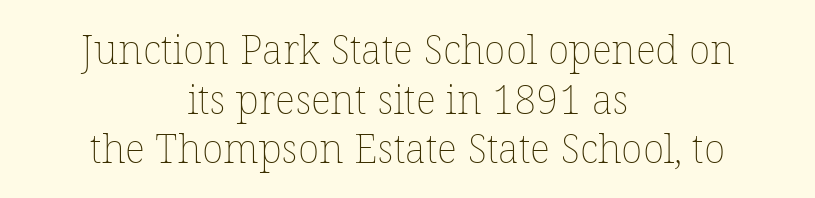
The image shows 40 px thin type, upright; set centered, line spacing 1.24x, normal letter spacing, not underlined; low stroke contrast and a medium x-height.
